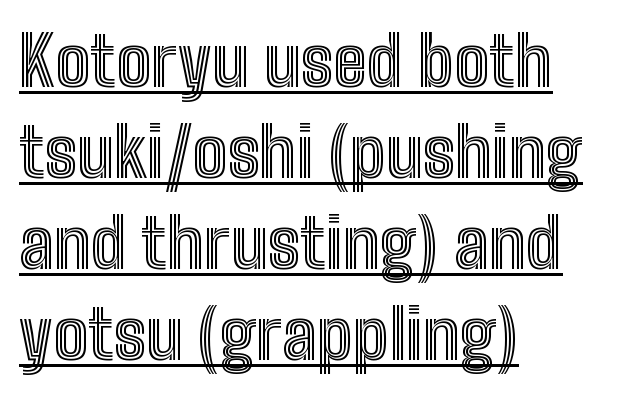
Q: Is the text italic (slanted)? A: No, it is upright.
Q: Is the text underlined? A: Yes.
Q: How is the paragraph aligned? A: Left-aligned.
Q: Is the spacing between letters normal or unusually wide? A: Normal.
Q: Is the spacing between lines tight, normal or loose? A: Normal.
Q: Width (condensed, normal, or wide)? A: Condensed.
Q: x-height? A: Medium.
Q: Monospaced? A: No.
